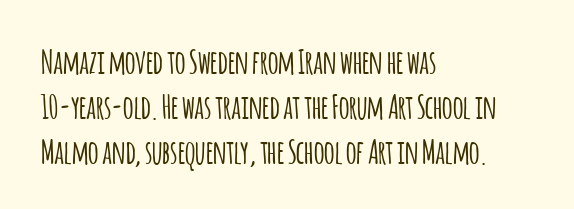
The image shows 33 px condensed sans-serif type, upright; set left-aligned, normal line spacing (1.37x), normal letter spacing, not underlined; low stroke contrast and a large x-height.
